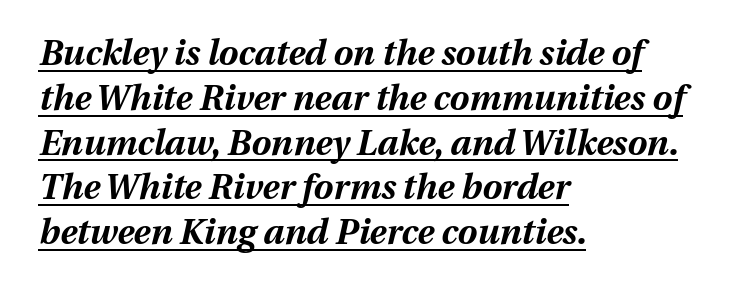
Q: Is the text bold? A: Yes.
Q: Is the text italic (slanted)? A: Yes, it leans right by about 13 degrees.
Q: Is the text underlined? A: Yes.
Q: How is the paragraph aligned? A: Left-aligned.
Q: Is the spacing between letters normal or unusually wide? A: Normal.
Q: Is the spacing between lines tight, normal or loose? A: Normal.
Q: Width (condensed, normal, or wide)? A: Normal.
Q: Stroke contrast? A: Medium.
Q: x-height? A: Medium.
Q: Monospaced? A: No.
